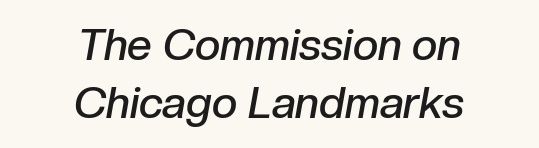
{"italic": "yes", "lean": "right", "slant_degrees": 10, "bold": "semi", "weight": "semibold", "width": "normal", "stroke_contrast": "low", "x_height": "medium", "monospaced": "no", "underline": "no", "align": "center", "line_spacing": "normal", "line_spacing_ratio": 1.32, "letter_spacing": "normal", "letter_spacing_em": 0.0, "glyph_px": 44}
